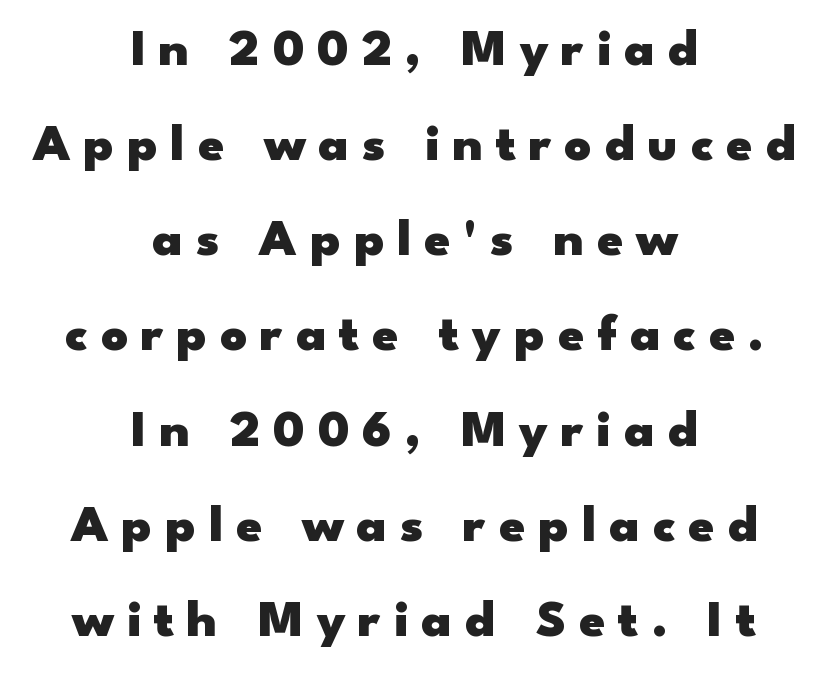
{"serif": "no", "italic": "no", "bold": "yes", "weight": "heavy", "width": "wide", "stroke_contrast": "low", "x_height": "small", "monospaced": "no", "underline": "no", "align": "center", "line_spacing_ratio": 1.83, "letter_spacing": "wide", "letter_spacing_em": 0.25, "glyph_px": 52}
